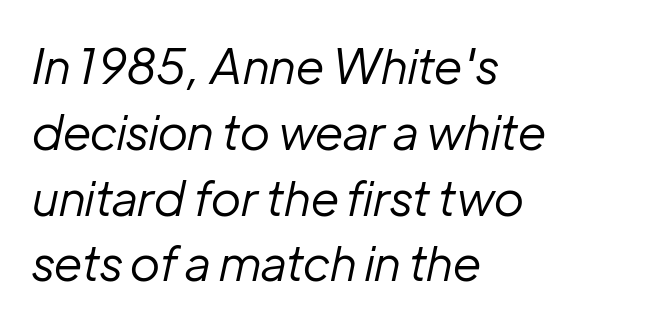
The image shows 48 px regular-weight type, italic (leaning right); set left-aligned, normal line spacing (1.37x), normal letter spacing, not underlined; low stroke contrast and a medium x-height.
